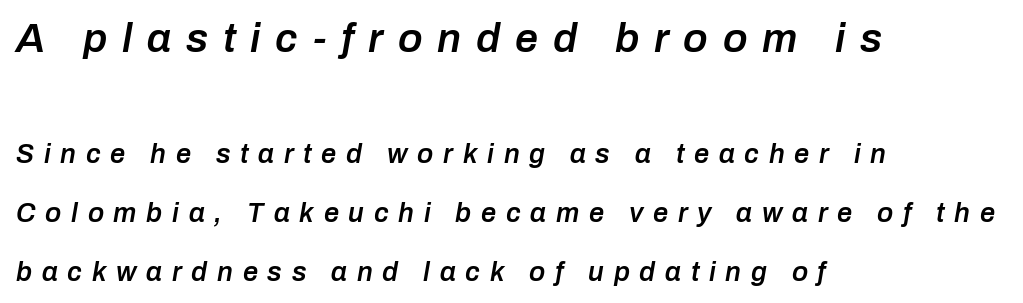
Someone cranked the tracking dial way up on this one. Descenders are the only things crossing below the line. Every letter is mildly thick-stroked: semibold rather than bold. You could not count columns in this text — the font is proportionally spaced. The emphasis by scale lands on block number one, above. The line-height multiplier appears high, well above default.
